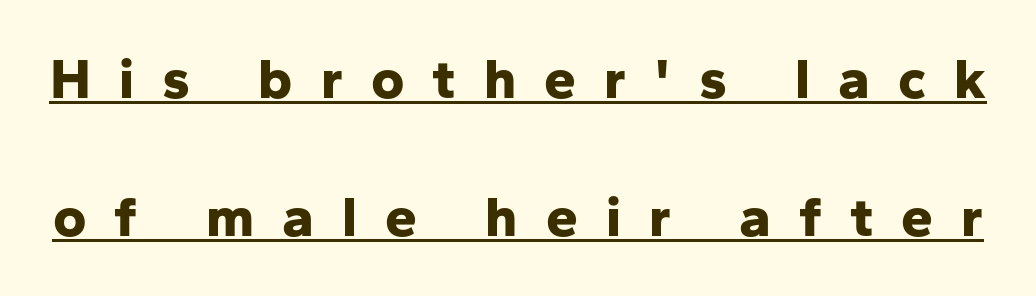
Character widths vary here, with narrow letters taking less room than wide ones. Vertical strokes here are truly vertical. Each new line begins a long way beneath the previous one. There is plenty of visible air inserted between adjacent glyphs. Each glyph is drawn with heavy, bold strokes. Like a heading marked for emphasis, these lines bear an underscore.
